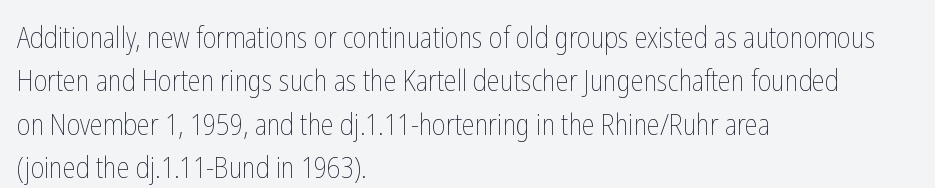
{"italic": "no", "bold": "no", "weight": "thin", "width": "condensed", "stroke_contrast": "low", "x_height": "medium", "monospaced": "no", "underline": "no", "align": "left", "line_spacing": "normal", "line_spacing_ratio": 1.5, "letter_spacing": "normal", "letter_spacing_em": 0.0, "glyph_px": 29}
